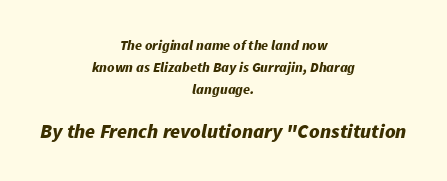
{"italic": "yes", "lean": "right", "slant_degrees": 11, "bold": "yes", "underline": "no", "align": "center", "line_spacing": "normal", "line_spacing_ratio": 1.58, "letter_spacing": "normal", "letter_spacing_em": 0.0, "larger_block": "second", "size_ratio": 1.43, "glyph_px": 20}
